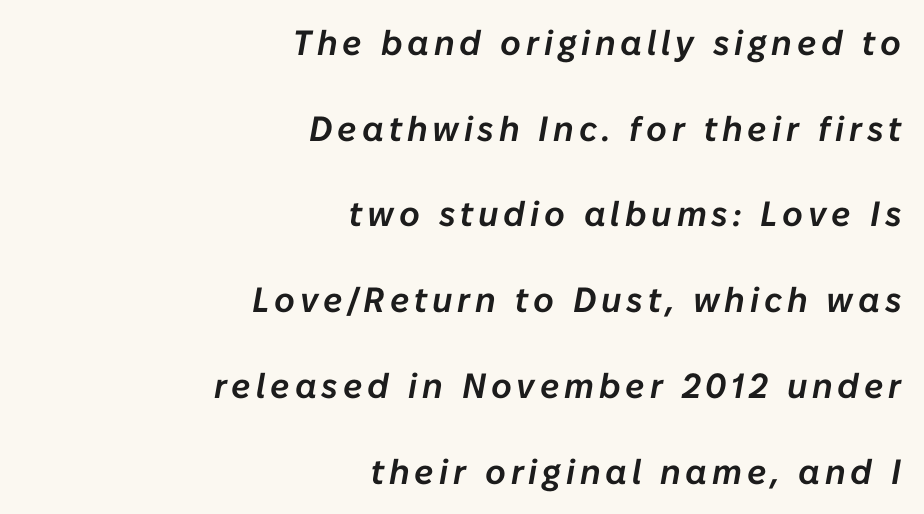
{"italic": "yes", "lean": "right", "slant_degrees": 10, "width": "normal", "stroke_contrast": "low", "x_height": "medium", "monospaced": "no", "underline": "no", "align": "right", "line_spacing": "loose", "line_spacing_ratio": 2.45, "glyph_px": 35}
